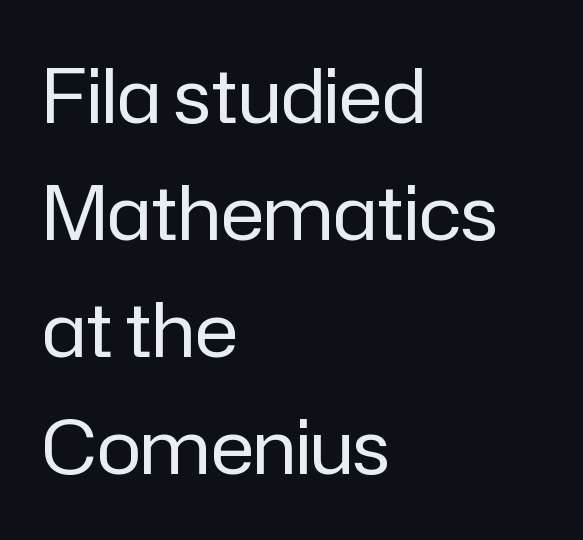
Q: Is the text bold? A: No.
Q: Is the text italic (slanted)? A: No, it is upright.
Q: Is the typeface a serif or a sans-serif typeface? A: Sans-serif.
Q: Is the text underlined? A: No.
Q: How is the paragraph aligned? A: Left-aligned.
Q: Is the spacing between letters normal or unusually wide? A: Normal.
Q: Is the spacing between lines tight, normal or loose? A: Normal.
Q: Width (condensed, normal, or wide)? A: Normal.
Q: Stroke contrast? A: Low.
Q: x-height? A: Medium.
Q: Monospaced? A: No.
